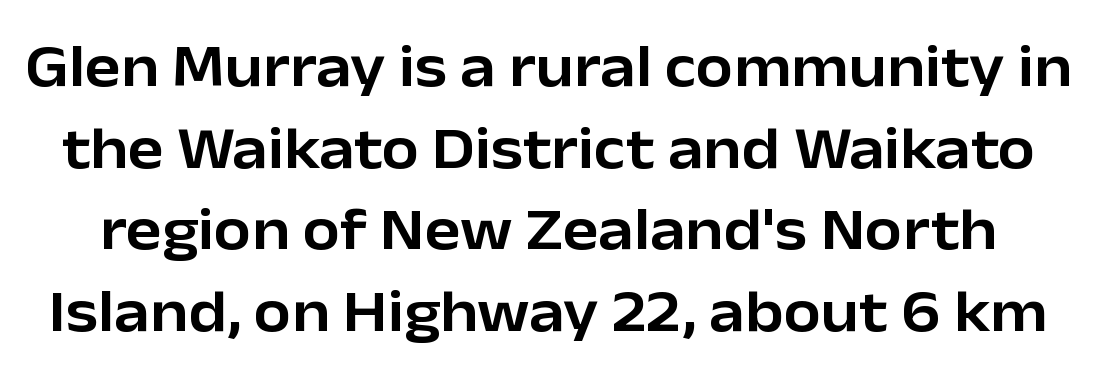
The letterforms sit shoulder to shoulder at normal distance. Typographically, this falls in the sans-serif category. A typesetter would call this proportional, since set widths differ per character. What's the leading like? Ordinary, nothing unusual. Italic? Not at all — the glyphs are vertical. The gap between lines stays unmarked.
